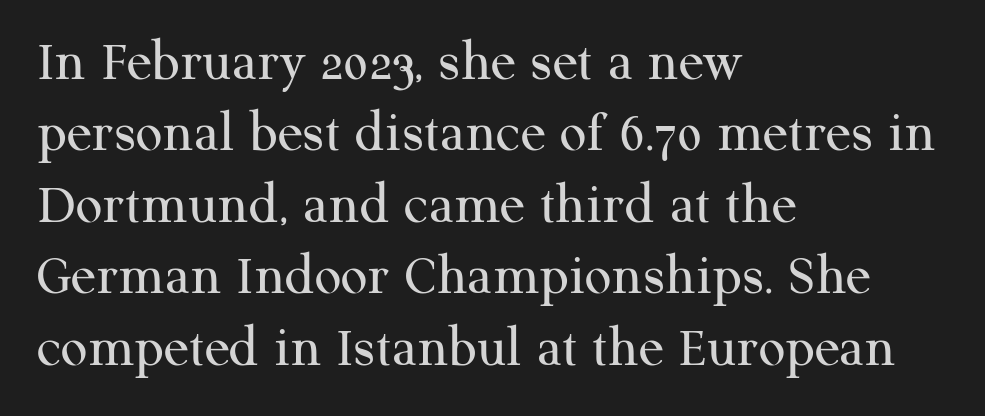
{"serif": "yes", "italic": "no", "bold": "no", "weight": "regular", "width": "normal", "stroke_contrast": "medium", "x_height": "medium", "monospaced": "no", "underline": "no", "align": "left", "line_spacing_ratio": 1.21, "letter_spacing": "normal", "letter_spacing_em": 0.0, "glyph_px": 59}
